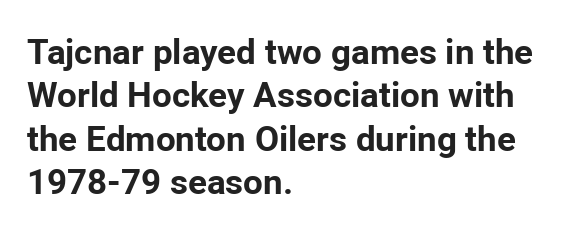
This rendering features lettering with no underline. No italicization has been applied; the sample stays upright. Default kerning and tracking; the words read as compact shapes. The characters display no serif detailing; their extremities are plain. Spacing verdict: proportional, widths tailored to each character. Heavy, bold letterforms.
